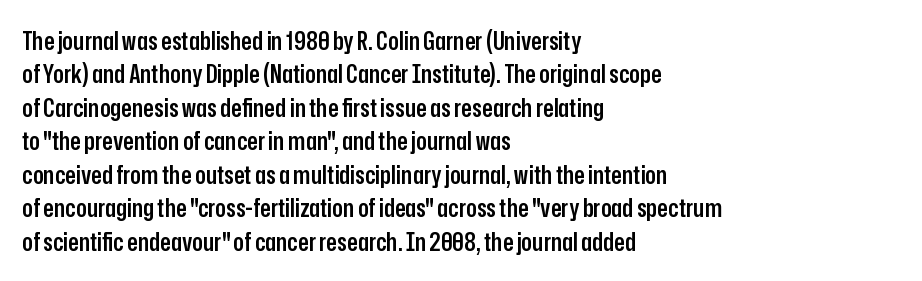
The glyphs have the mass of a demibold cut, below bold. The line-height multiplier appears to be the usual default. Any mark beneath the type? The region is blank. Layout note: lines flush left. Quick note: not italic, upright. The type is set solid horizontally, with unmodified tracking.
